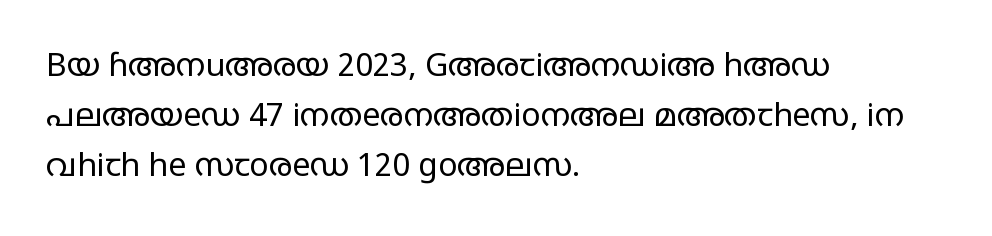
Q: Is the text bold? A: No.
Q: Is the text italic (slanted)? A: No, it is upright.
Q: Is the typeface a serif or a sans-serif typeface? A: Sans-serif.
Q: Is the text underlined? A: No.
Q: How is the paragraph aligned? A: Left-aligned.
Q: Is the spacing between letters normal or unusually wide? A: Normal.
Q: Is the spacing between lines tight, normal or loose? A: Normal.
Q: Width (condensed, normal, or wide)? A: Wide.
Q: Stroke contrast? A: Low.
Q: x-height? A: Large.
Q: Monospaced? A: No.
